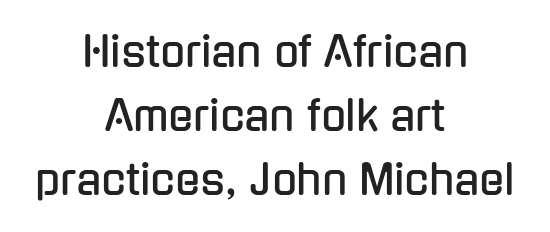
{"serif": "no", "italic": "no", "width": "condensed", "stroke_contrast": "low", "x_height": "medium", "monospaced": "no", "underline": "no", "align": "center", "line_spacing": "normal", "line_spacing_ratio": 1.56, "letter_spacing": "normal", "letter_spacing_em": 0.0, "glyph_px": 41}
